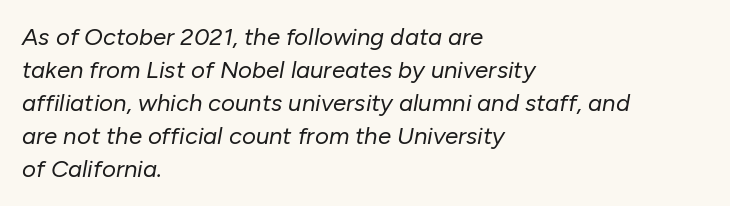
The image shows 24 px text type, italic (leaning right); set left-aligned, normal line spacing (1.38x), normal letter spacing, not underlined.
